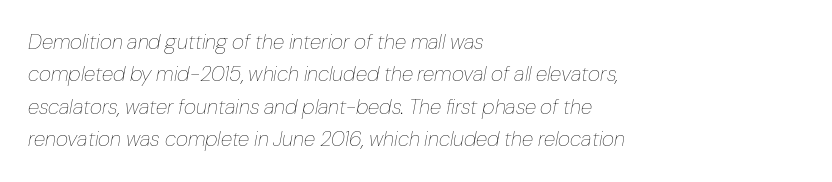
Posture: slanted. The cut favours lightness, reaching ordinary text weight at its darkest. Each word holds together tightly as a unit, with standard inter-letter gaps. The passage shown is not underscored anywhere. Line starts are locked; line ends wander.
